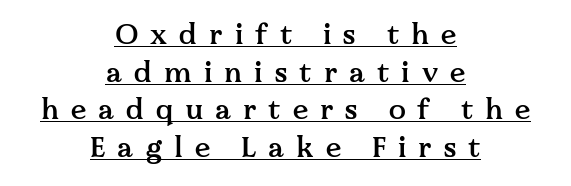
The image shows 28 px semibold serif type, upright; set centered, normal line spacing (1.34x), unusually wide letter spacing (+0.43 em), underlined; medium stroke contrast and a medium x-height.
